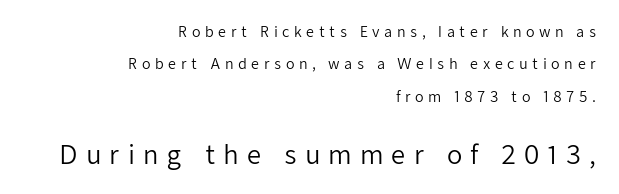
Q: Is the text bold? A: No.
Q: Is the text italic (slanted)? A: No, it is upright.
Q: Is the text underlined? A: No.
Q: How is the paragraph aligned? A: Right-aligned.
Q: Is the spacing between letters normal or unusually wide? A: Unusually wide.
Q: Is the spacing between lines tight, normal or loose? A: Loose.
Q: Which block of text is set in a larger size, the first (top) or the second (bottom)? A: The second (bottom) one.
